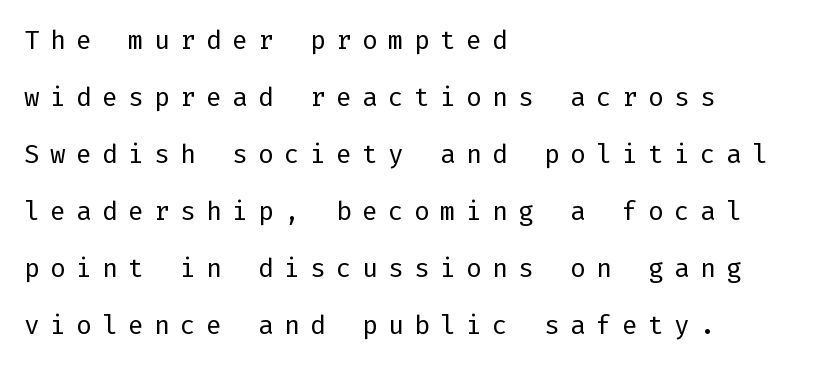
Q: Is the text bold? A: No.
Q: Is the text italic (slanted)? A: No, it is upright.
Q: Is the text underlined? A: No.
Q: How is the paragraph aligned? A: Left-aligned.
Q: Is the spacing between letters normal or unusually wide? A: Unusually wide.
Q: Is the spacing between lines tight, normal or loose? A: Loose.
